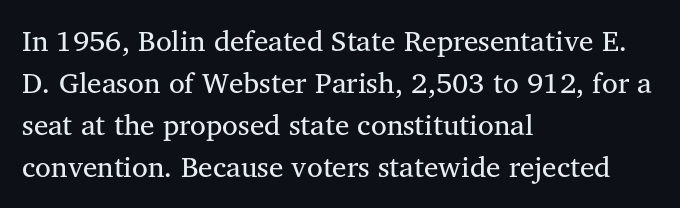
{"serif": "yes", "italic": "no", "bold": "no", "weight": "regular", "width": "normal", "stroke_contrast": "medium", "x_height": "medium", "monospaced": "no", "underline": "no", "align": "left", "line_spacing": "normal", "line_spacing_ratio": 1.45, "letter_spacing": "normal", "letter_spacing_em": 0.0, "glyph_px": 29}
